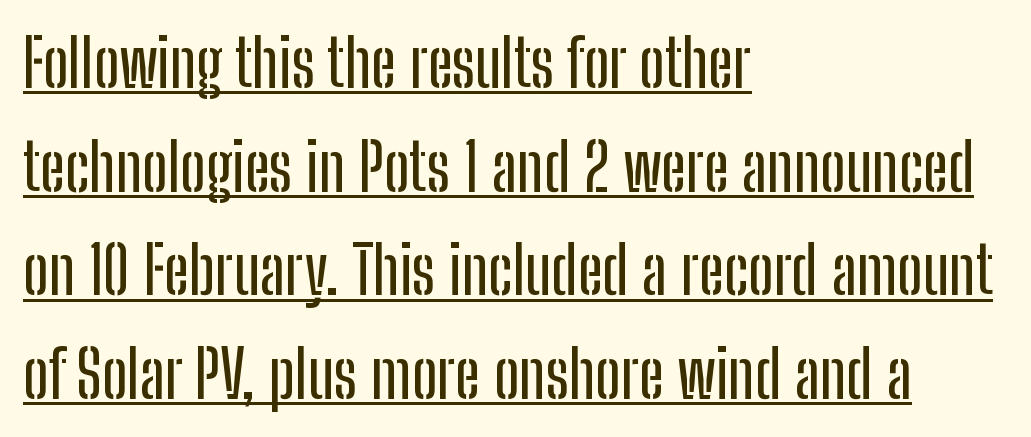
The image shows 66 px condensed sans-serif type, upright; set left-aligned, normal line spacing (1.57x), normal letter spacing, underlined; low stroke contrast and a medium x-height.
